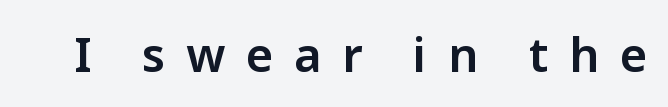
{"serif": "no", "italic": "no", "width": "normal", "stroke_contrast": "low", "x_height": "medium", "monospaced": "no", "underline": "no", "letter_spacing": "wide", "letter_spacing_em": 0.44, "glyph_px": 47}
